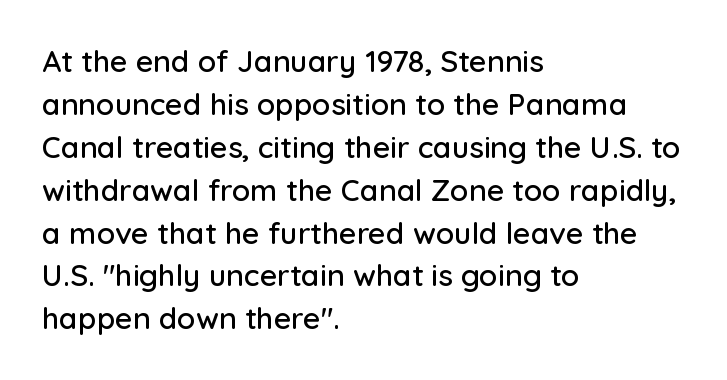
The image shows 30 px sans-serif type, upright; set left-aligned, normal line spacing (1.43x), normal letter spacing, not underlined; low stroke contrast and a medium x-height.
